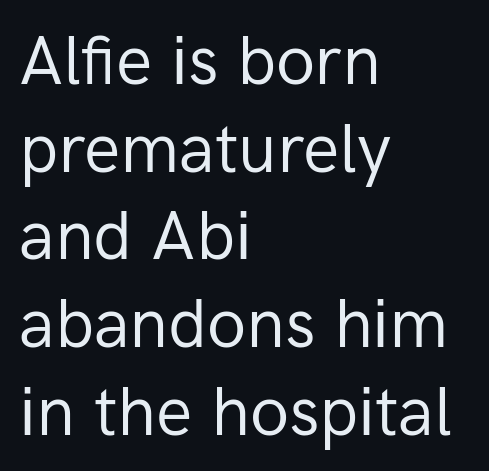
{"serif": "no", "italic": "no", "bold": "no", "weight": "regular", "width": "normal", "stroke_contrast": "low", "x_height": "medium", "monospaced": "no", "underline": "no", "align": "left", "line_spacing": "normal", "line_spacing_ratio": 1.29, "letter_spacing": "normal", "letter_spacing_em": 0.0, "glyph_px": 68}
